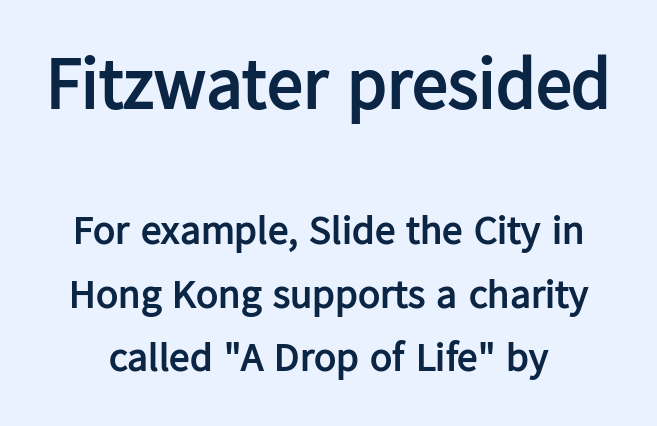
Q: Is the text bold? A: Yes.
Q: Is the text italic (slanted)? A: No, it is upright.
Q: Is the typeface a serif or a sans-serif typeface? A: Sans-serif.
Q: Is the text underlined? A: No.
Q: Is the spacing between letters normal or unusually wide? A: Normal.
Q: Is the spacing between lines tight, normal or loose? A: Normal.
Q: Which block of text is set in a larger size, the first (top) or the second (bottom)? A: The first (top) one.
Q: Width (condensed, normal, or wide)? A: Normal.
Q: Stroke contrast? A: Low.
Q: x-height? A: Medium.
Q: Monospaced? A: No.
